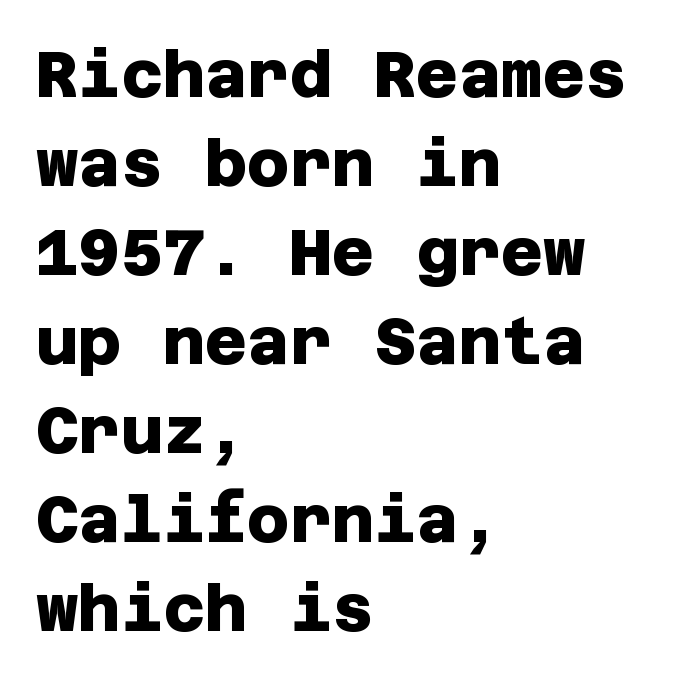
{"serif": "no", "bold": "yes", "weight": "heavy", "width": "normal", "stroke_contrast": "low", "x_height": "large", "underline": "no", "align": "left", "line_spacing": "normal", "line_spacing_ratio": 1.37, "letter_spacing": "normal", "letter_spacing_em": 0.0, "glyph_px": 65}
